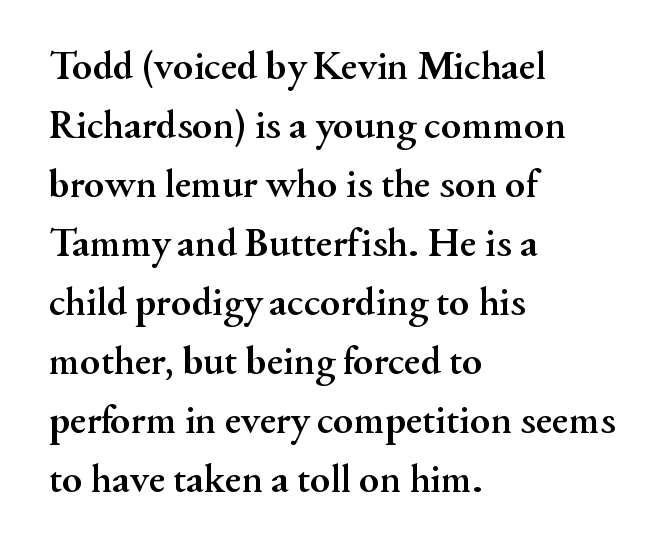
Nope, not italic — everything's standing straight. The letters sit at their default tracking, neither squeezed nor spread. Underlining? Definitely not there. Short and long lines alike share a common starting point at left. Serifs: yes, visible at the terminals of the letterforms. If you measured baseline to baseline, you'd find a middling distance.
